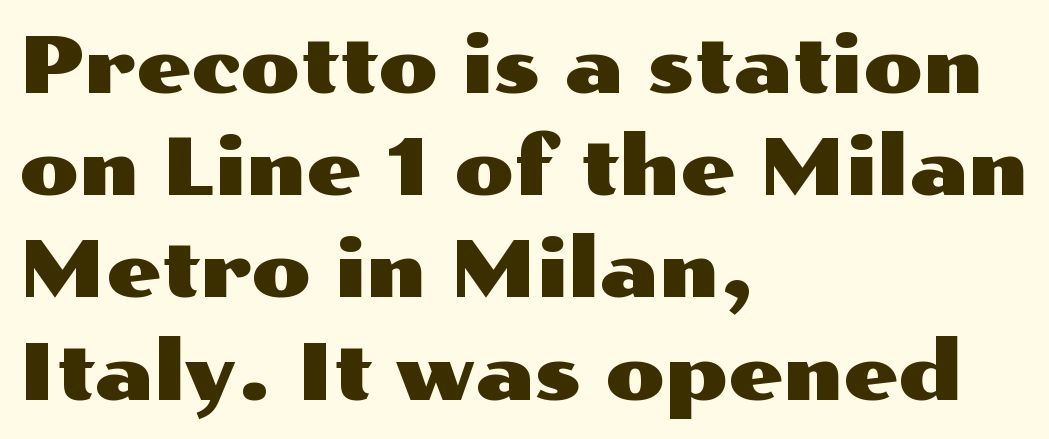
The text was rendered using a sans face with plain stroke endings. The letters stand upright; this is a roman face. The line texture is even and compact thanks to regular tracking. The vertical gap from one line to the next is medium. Horizontally, the lines are justified to the leading edge only.
